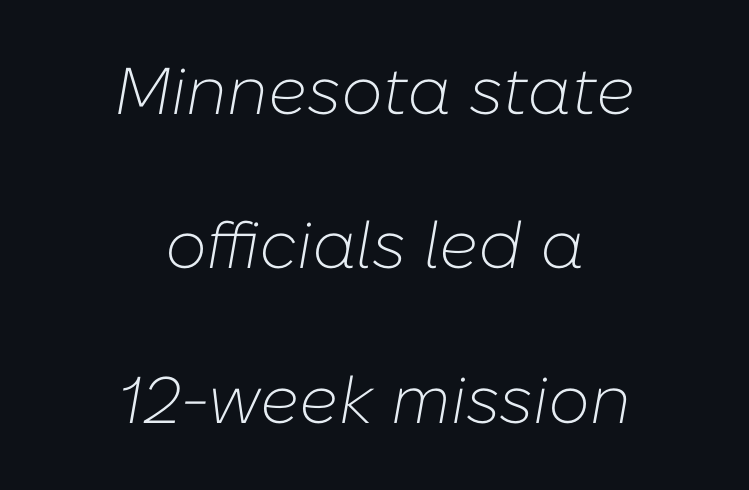
Q: Is the text bold? A: No.
Q: Is the text italic (slanted)? A: Yes, it leans right by about 10 degrees.
Q: Is the text underlined? A: No.
Q: How is the paragraph aligned? A: Centered.
Q: Is the spacing between letters normal or unusually wide? A: Normal.
Q: Is the spacing between lines tight, normal or loose? A: Loose.
Q: Width (condensed, normal, or wide)? A: Normal.
Q: Stroke contrast? A: Low.
Q: x-height? A: Medium.
Q: Monospaced? A: No.
